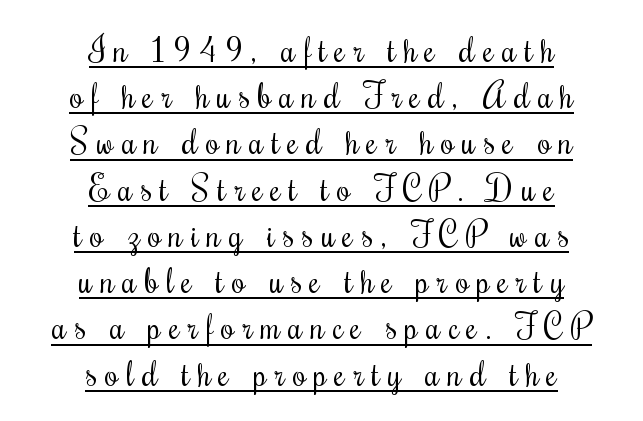
Varying glyph widths throughout — classic text-font behaviour. The gaps between neighbouring characters are conspicuously large. The paragraph shown floats in the horizontal middle. Horizontal bands of white between lines are of average thickness.
